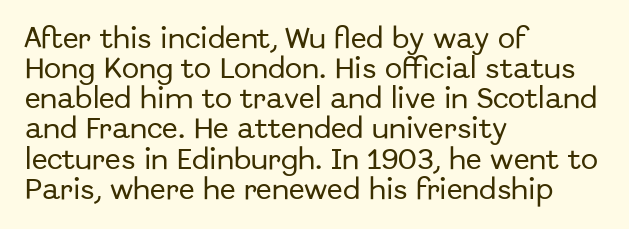
The ragged edge is on the right, which tells us the setting is flush left. What's the leading like? Ordinary, nothing unusual. Posture: straight, roman, zero tilt. The face used here is rendered with its standard letterfit. Letters rest on an invisible, unmarked baseline.
